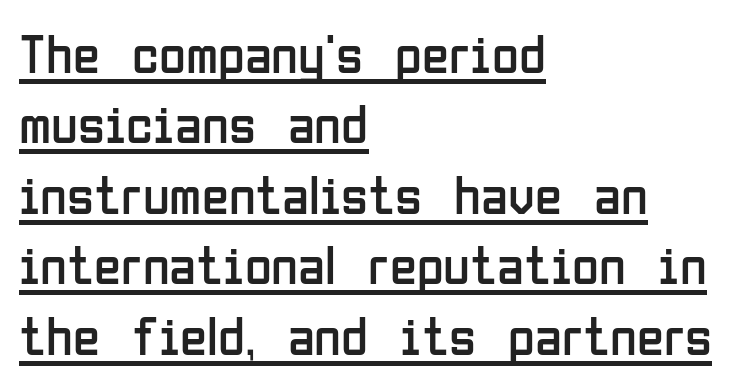
The strokes are not fattened; the text isn't bold. Each letter keeps its own natural width here, so spacing adapts to shape. Which margin do the lines hug? The left one — the right edge is uneven. One glance says typical: line gaps are just what's usual.
